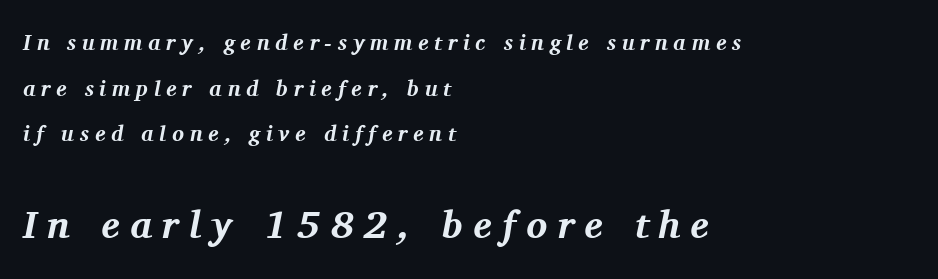
Letters rest on an invisible, unmarked baseline. The passage shown is typed in a proportional face where columns would drift. Regarding serifs, this sample has them. Size contrast runs from small at the top to large at the bottom. Designer's note — italics engaged.
